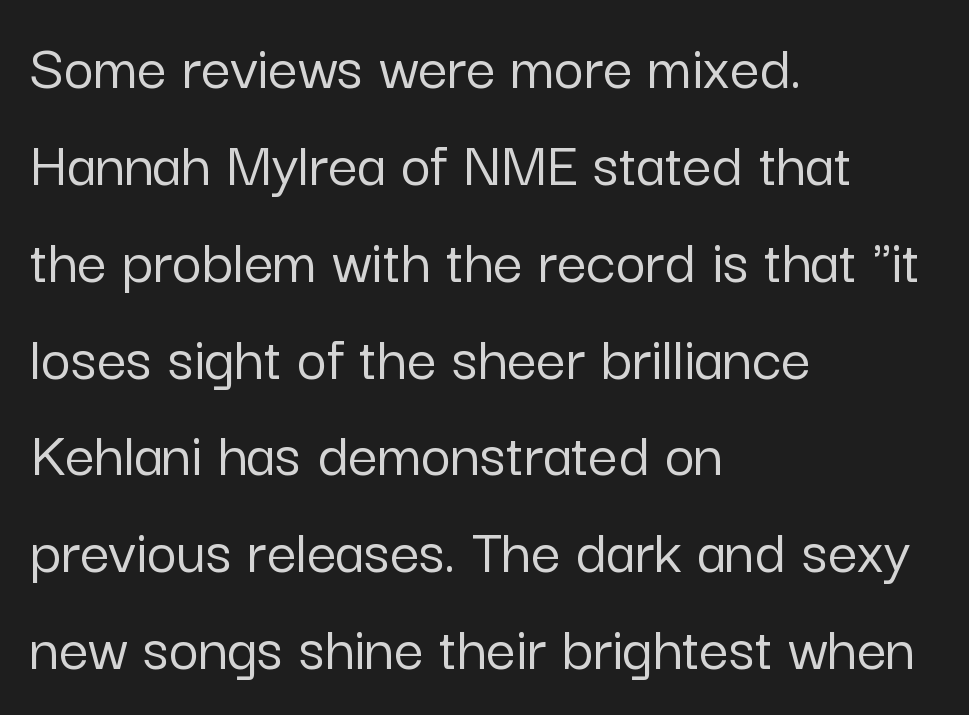
The image shows 65 px sans-serif type, upright; set left-aligned, normal line spacing (1.49x), normal letter spacing, not underlined; low stroke contrast and a medium x-height.
